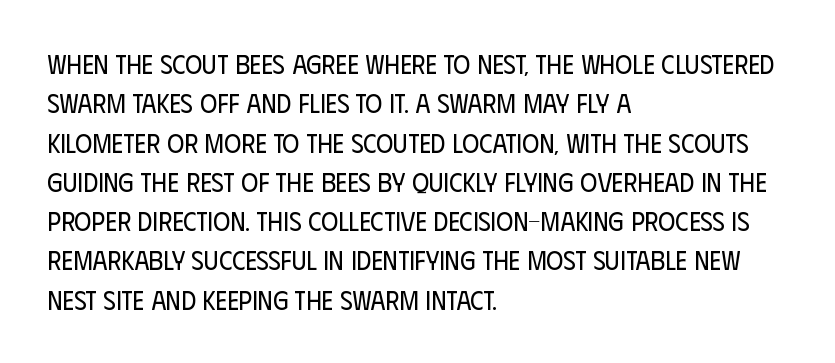
A typesetter would mark this as roman, not italic. Does the leading feel generous? No, just average. The typesetter chose a ragged-right arrangement here. The gaps between neighbouring characters are ordinary and unremarkable. Is this a heavy cut? Hardly; it is regular or lighter. The space directly below the letters is spotless.
